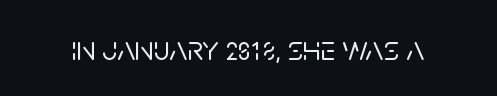
Glance below the letters and you will spot only blank space. You can tell it's not italic because the verticals are truly vertical. These lines are rendered in a variable-pitch font. A typesetter would label this face a sans.
